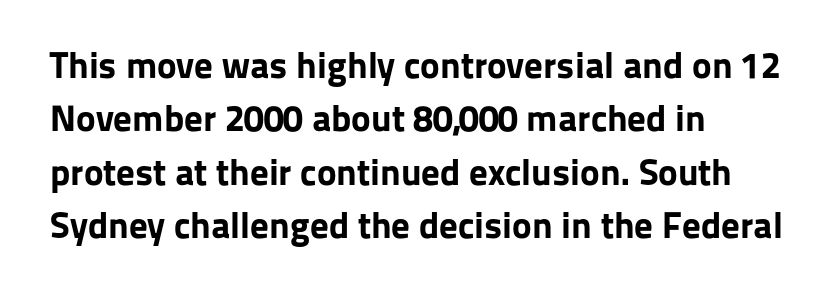
Q: Is the text bold? A: Yes.
Q: Is the text italic (slanted)? A: No, it is upright.
Q: Is the typeface a serif or a sans-serif typeface? A: Sans-serif.
Q: Is the text underlined? A: No.
Q: How is the paragraph aligned? A: Left-aligned.
Q: Is the spacing between letters normal or unusually wide? A: Normal.
Q: Is the spacing between lines tight, normal or loose? A: Normal.
Q: Width (condensed, normal, or wide)? A: Normal.
Q: Stroke contrast? A: Low.
Q: x-height? A: Medium.
Q: Monospaced? A: No.
